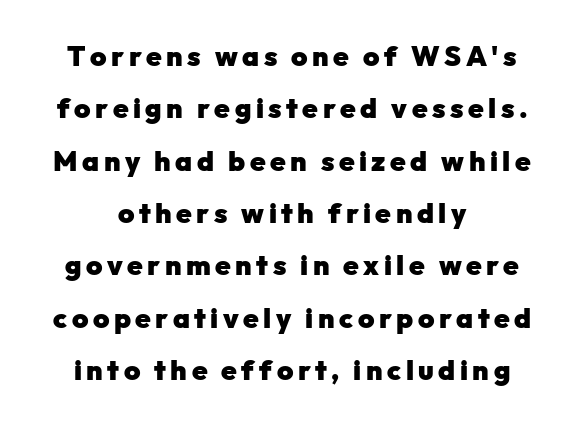
Descenders hang freely into open space. Ordinary non-slanted type is in use. A typesetter would call this proportional, since set widths differ per character. Reading down the block, each line starts at a different indent, mirrored at its end.
